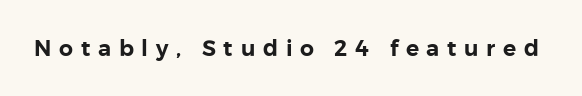
Q: Is the text italic (slanted)? A: No, it is upright.
Q: Is the text underlined? A: No.
Q: Is the spacing between letters normal or unusually wide? A: Unusually wide.
